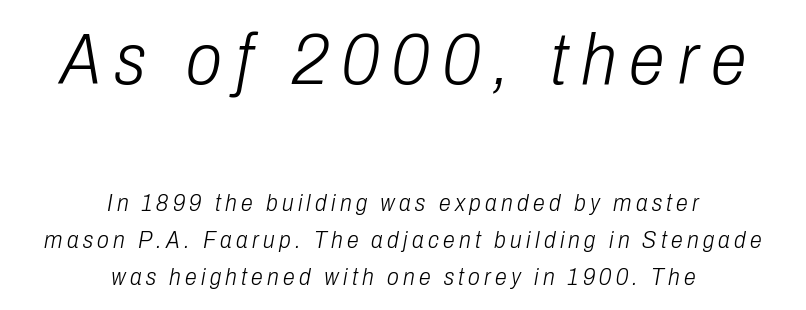
{"italic": "yes", "lean": "right", "slant_degrees": 10, "bold": "no", "weight": "light", "width": "condensed", "stroke_contrast": "low", "x_height": "medium", "monospaced": "no", "underline": "no", "align": "center", "line_spacing": "normal", "line_spacing_ratio": 1.53, "larger_block": "first", "size_ratio": 3.04, "glyph_px": 73}
